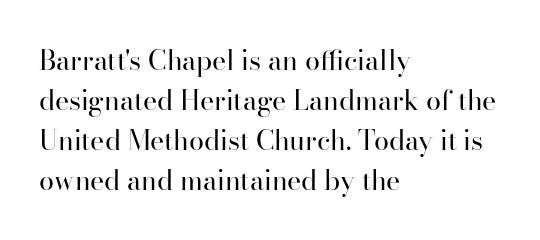
The image shows 27 px text type, upright; set left-aligned, normal line spacing (1.48x), normal letter spacing, not underlined.
